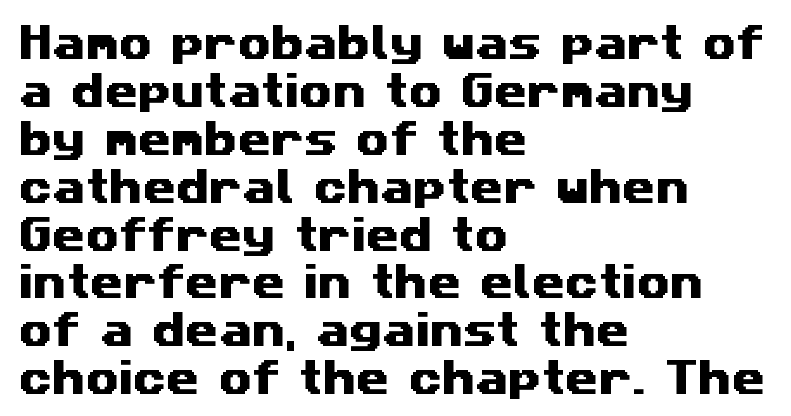
Q: Is the typeface a serif or a sans-serif typeface? A: Sans-serif.
Q: Is the text underlined? A: No.
Q: How is the paragraph aligned? A: Left-aligned.
Q: Is the spacing between letters normal or unusually wide? A: Normal.
Q: Is the spacing between lines tight, normal or loose? A: Normal.
Q: Width (condensed, normal, or wide)? A: Wide.
Q: Stroke contrast? A: Medium.
Q: x-height? A: Medium.
Q: Monospaced? A: No.
